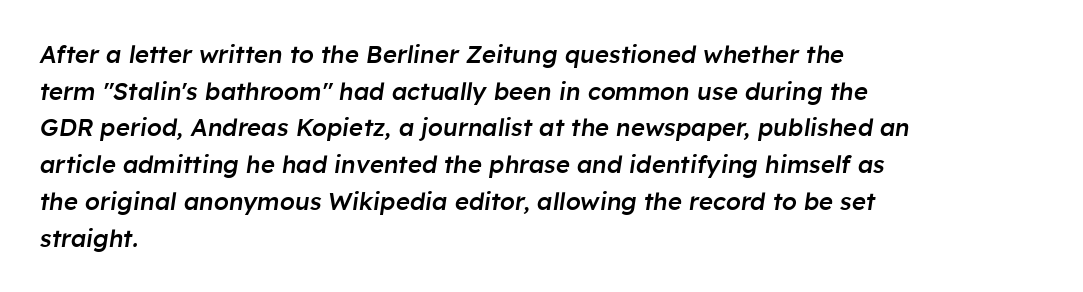
Q: Is the text bold? A: Semi-bold.
Q: Is the text italic (slanted)? A: Yes, it leans right by about 8 degrees.
Q: Is the text underlined? A: No.
Q: How is the paragraph aligned? A: Left-aligned.
Q: Is the spacing between letters normal or unusually wide? A: Normal.
Q: Is the spacing between lines tight, normal or loose? A: Normal.
